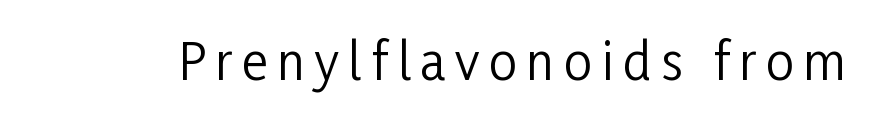
Regarding serifs, this sample does without them. Weight: regular or lighter. Each row of text sits above clean, open space. Each letter keeps its own natural width here, so spacing adapts to shape.
